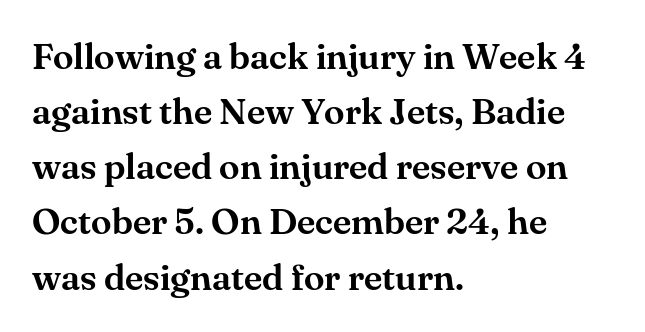
The ragged edge is on the right, which tells us the setting is flush left. You can tell it's not italic because the verticals are truly vertical. Regarding leading, the lines here are spaced in the standard way. Looks like regular typesetting: each glyph gets only the width it needs. Plain, unruled lines of type. Note: serifs present on the glyphs.
